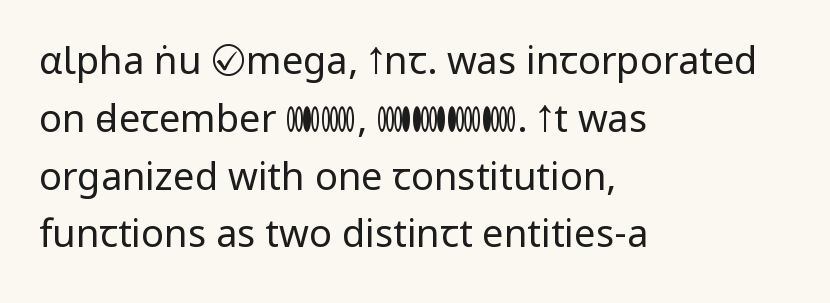
Q: Is the text bold? A: No.
Q: Is the text italic (slanted)? A: No, it is upright.
Q: Is the typeface a serif or a sans-serif typeface? A: Sans-serif.
Q: Is the text underlined? A: No.
Q: How is the paragraph aligned? A: Left-aligned.
Q: Is the spacing between letters normal or unusually wide? A: Normal.
Q: Is the spacing between lines tight, normal or loose? A: Normal.
Q: Width (condensed, normal, or wide)? A: Normal.
Q: Stroke contrast? A: Low.
Q: x-height? A: Medium.
Q: Monospaced? A: No.
